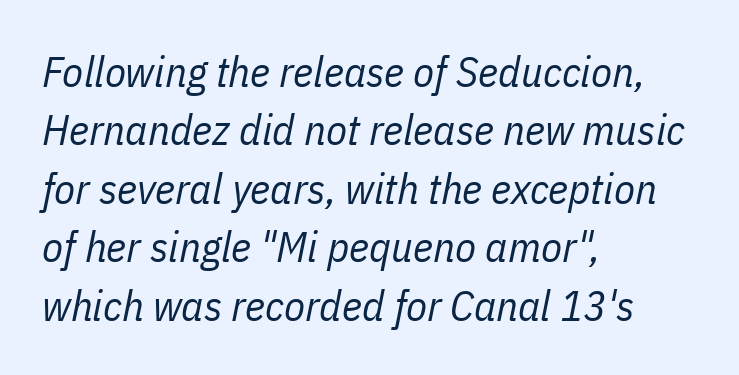
{"italic": "yes", "lean": "right", "slant_degrees": 11, "bold": "no", "weight": "regular", "width": "condensed", "stroke_contrast": "low", "x_height": "medium", "monospaced": "no", "underline": "no", "align": "left", "line_spacing": "normal", "line_spacing_ratio": 1.36, "letter_spacing": "normal", "letter_spacing_em": 0.0, "glyph_px": 43}
